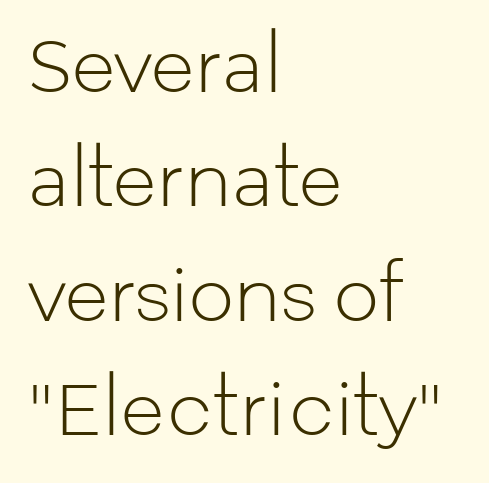
{"serif": "no", "italic": "no", "bold": "no", "weight": "light", "width": "normal", "stroke_contrast": "low", "x_height": "medium", "monospaced": "no", "underline": "no", "align": "left", "line_spacing": "normal", "line_spacing_ratio": 1.59, "letter_spacing": "normal", "letter_spacing_em": 0.0, "glyph_px": 72}
